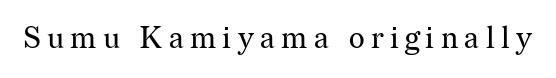
The image shows 30 px regular-weight serif type, upright; set unusually wide letter spacing (+0.21 em), not underlined; medium stroke contrast and a medium x-height.
